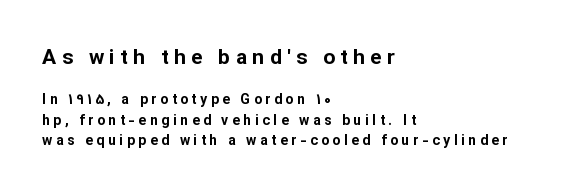
Quick note: interline space is typical. The face used here has the dense, thick strokes of a bold. Every stem runs plumb, perpendicular to the baseline. Plain, unruled lines of type.
